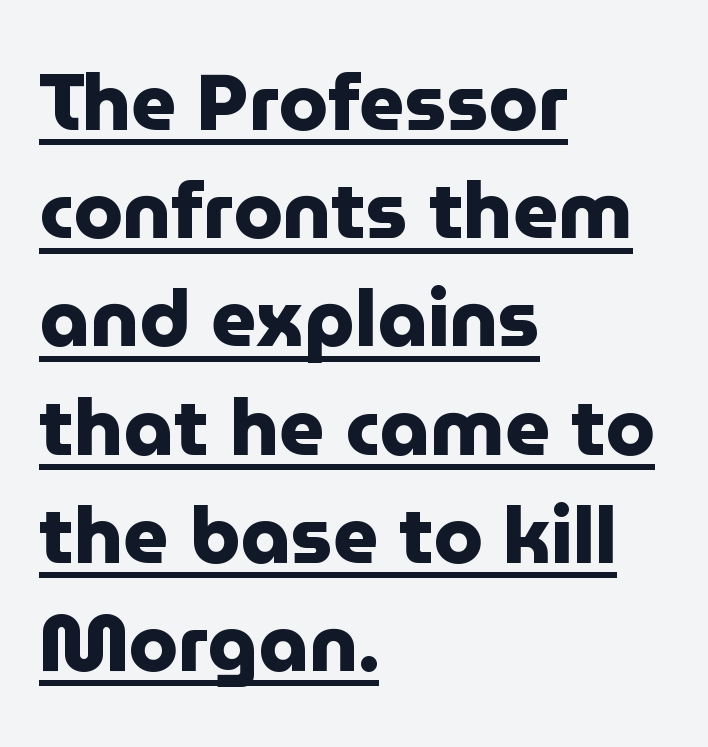
Like a heading marked for emphasis, these lines bear an underscore. A dark, heavy texture on the line: the type is bold. Think of a printed novel: that variable character pitch is what you see here. All the whitespace from short lines collects on the right.
